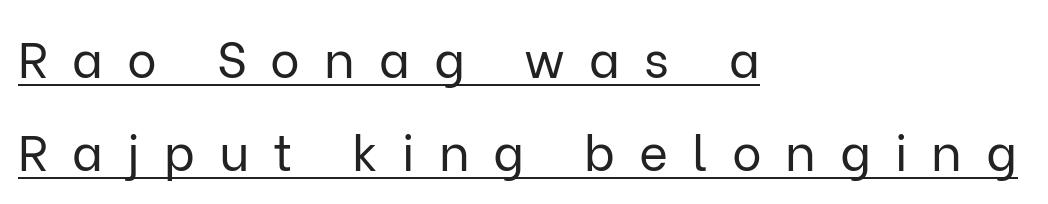
Each word looks stretched out because of the extra space between its letters. In CSS terms this would be text-align: left. The specimen includes a rule beneath the text block's lines. The text was rendered using a sans face with plain stroke endings.
